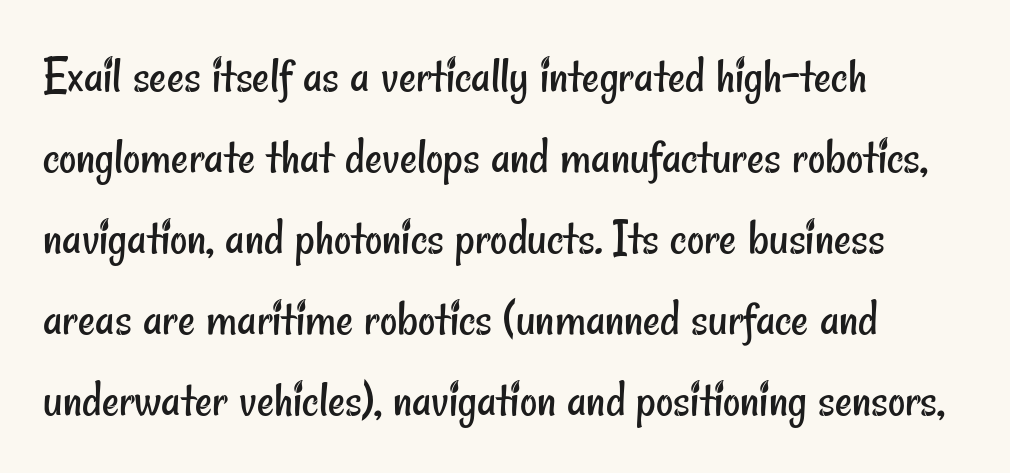
Stems here are at most as thick as an everyday book face. Is the block centered? No — it sits flush against the left margin. Leading matches the norm, producing a regular column. The horizontal fit of the characters is conventional and even.
